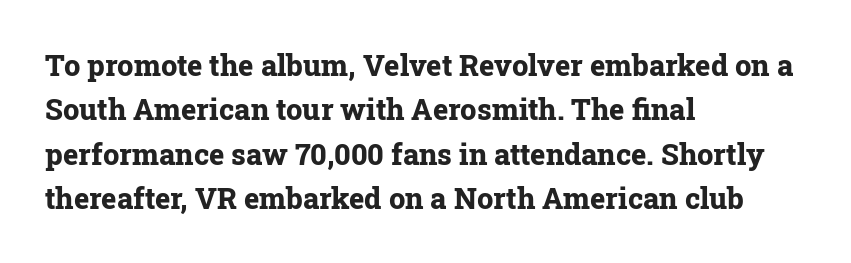
Q: Is the text bold? A: Yes.
Q: Is the text italic (slanted)? A: No, it is upright.
Q: Is the typeface a serif or a sans-serif typeface? A: Serif.
Q: Is the text underlined? A: No.
Q: How is the paragraph aligned? A: Left-aligned.
Q: Is the spacing between letters normal or unusually wide? A: Normal.
Q: Is the spacing between lines tight, normal or loose? A: Normal.
Q: Width (condensed, normal, or wide)? A: Normal.
Q: Stroke contrast? A: Low.
Q: x-height? A: Medium.
Q: Monospaced? A: No.
